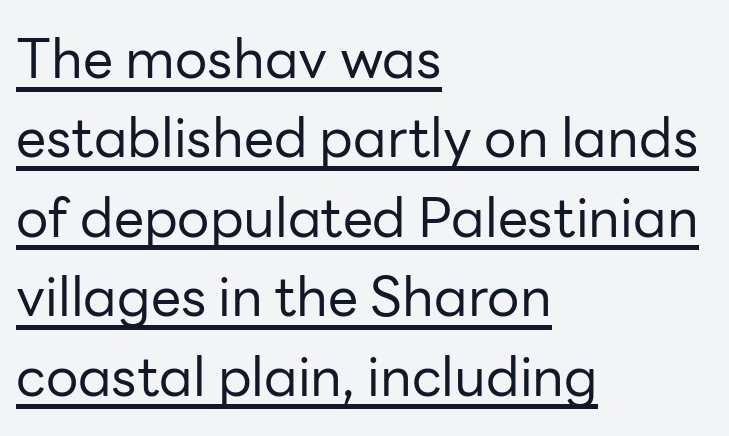
{"serif": "no", "italic": "no", "bold": "no", "weight": "regular", "width": "normal", "stroke_contrast": "low", "x_height": "medium", "monospaced": "no", "underline": "yes", "align": "left", "line_spacing": "normal", "line_spacing_ratio": 1.47, "letter_spacing": "normal", "letter_spacing_em": 0.0, "glyph_px": 54}
